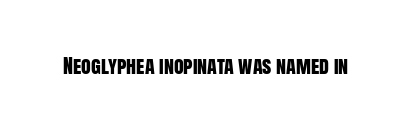
{"italic": "no", "underline": "no", "letter_spacing": "normal", "letter_spacing_em": 0.0, "glyph_px": 20}
